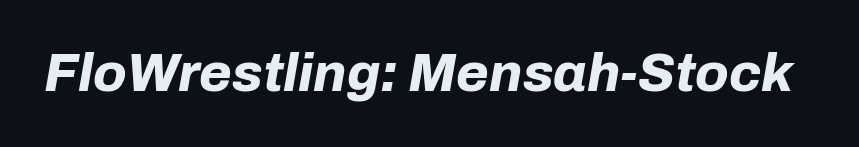
{"italic": "yes", "lean": "right", "slant_degrees": 10, "bold": "yes", "weight": "bold", "width": "normal", "stroke_contrast": "low", "x_height": "medium", "monospaced": "no", "underline": "no", "letter_spacing": "normal", "letter_spacing_em": 0.0, "glyph_px": 53}
